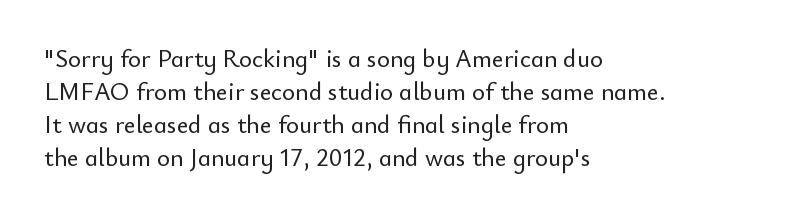
The image shows 25 px text type, upright; set left-aligned, normal line spacing (1.32x), normal letter spacing, not underlined.
